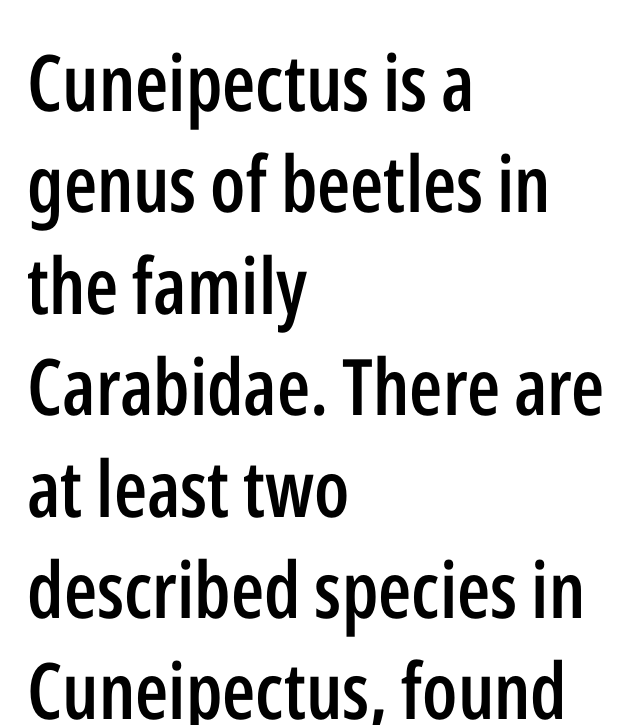
Q: Is the text bold? A: Semi-bold.
Q: Is the text italic (slanted)? A: No, it is upright.
Q: Is the typeface a serif or a sans-serif typeface? A: Sans-serif.
Q: Is the text underlined? A: No.
Q: How is the paragraph aligned? A: Left-aligned.
Q: Is the spacing between letters normal or unusually wide? A: Normal.
Q: Is the spacing between lines tight, normal or loose? A: Normal.
Q: Width (condensed, normal, or wide)? A: Condensed.
Q: Stroke contrast? A: Low.
Q: x-height? A: Medium.
Q: Monospaced? A: No.
